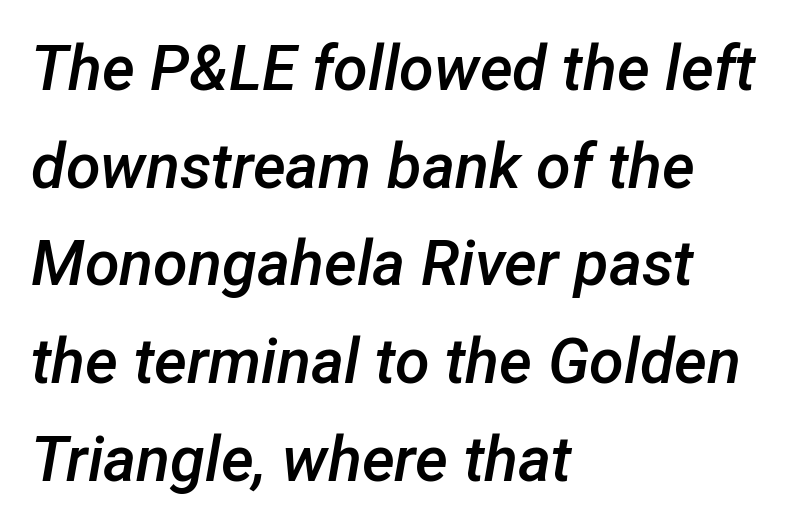
The strokes are fattened partway — semibold, not bold. The setting favours the left margin, as ordinary paragraphs usually do. This sample has the flowing, uneven cadence of proportional lettering. You could call the tracking neutral — neither tight nor loose.
